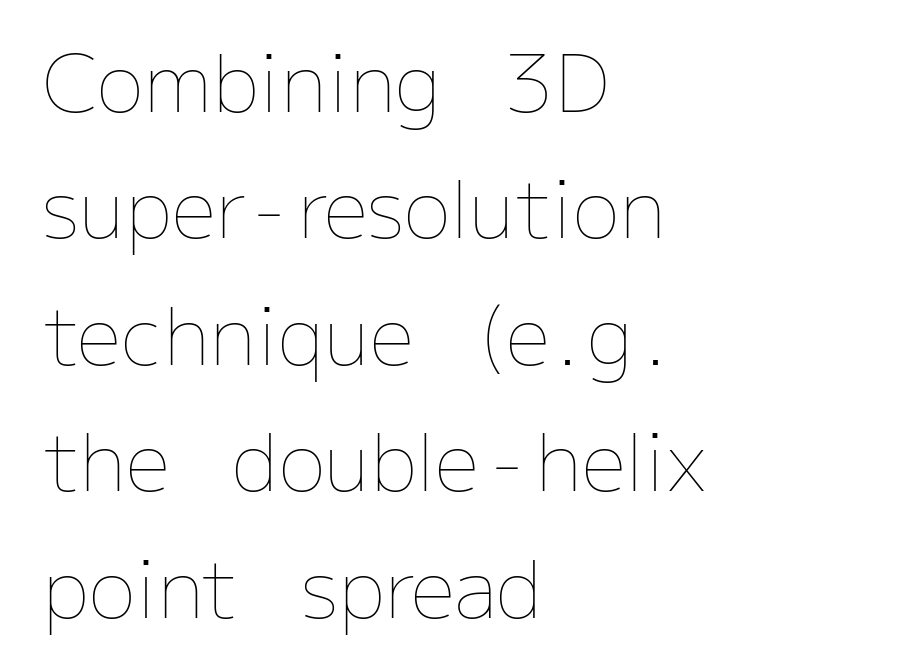
The image shows 79 px thin type, upright; set left-aligned, normal line spacing (1.6x), normal letter spacing, not underlined; low stroke contrast and a medium x-height.
